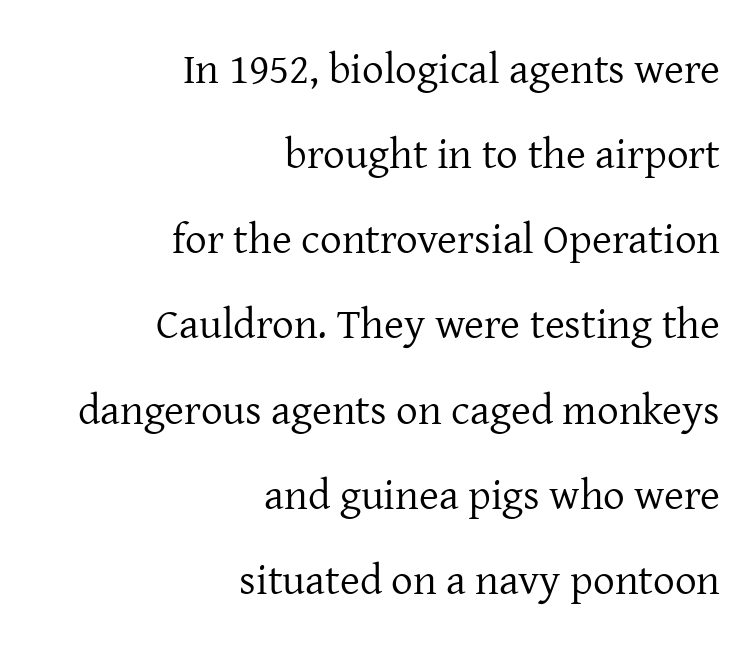
Q: Is the text bold? A: No.
Q: Is the text italic (slanted)? A: No, it is upright.
Q: Is the typeface a serif or a sans-serif typeface? A: Serif.
Q: Is the text underlined? A: No.
Q: How is the paragraph aligned? A: Right-aligned.
Q: Is the spacing between letters normal or unusually wide? A: Normal.
Q: Is the spacing between lines tight, normal or loose? A: Loose.
Q: Width (condensed, normal, or wide)? A: Normal.
Q: Stroke contrast? A: Low.
Q: x-height? A: Medium.
Q: Monospaced? A: No.
